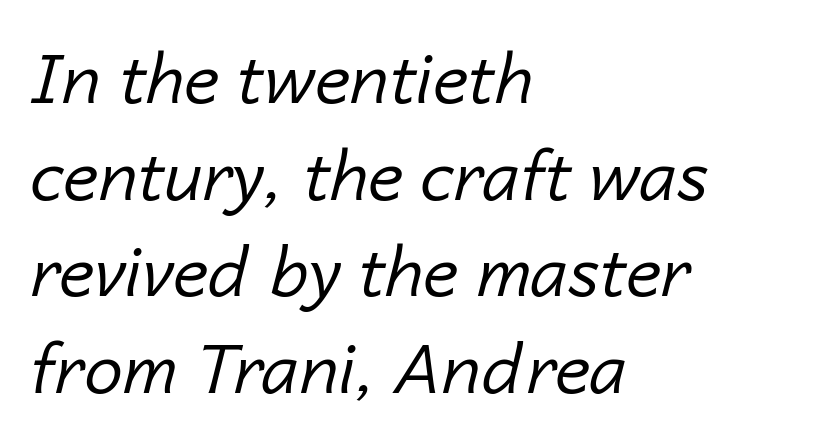
Q: Is the text bold? A: No.
Q: Is the text italic (slanted)? A: Yes, it leans right by about 14 degrees.
Q: Is the text underlined? A: No.
Q: How is the paragraph aligned? A: Left-aligned.
Q: Is the spacing between letters normal or unusually wide? A: Normal.
Q: Is the spacing between lines tight, normal or loose? A: Normal.
Q: Width (condensed, normal, or wide)? A: Normal.
Q: Stroke contrast? A: Low.
Q: x-height? A: Medium.
Q: Monospaced? A: No.
